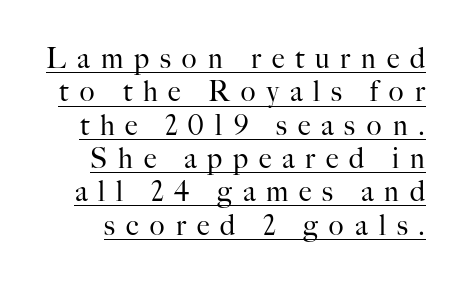
{"serif": "yes", "italic": "no", "bold": "no", "weight": "regular", "width": "normal", "stroke_contrast": "high", "x_height": "small", "monospaced": "no", "underline": "yes", "line_spacing_ratio": 1.19, "letter_spacing": "wide", "letter_spacing_em": 0.39, "glyph_px": 28}
